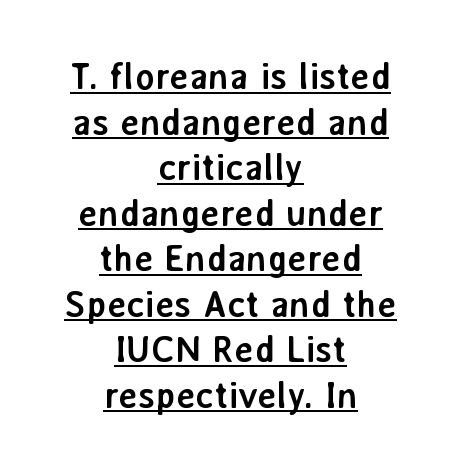
How are the letters spaced? Ordinarily, with no added tracking. Each letter keeps its own natural width here, so spacing adapts to shape. The typesetter chose a symmetrical, centered arrangement here. Heavy-handed strokes throughout: this text is bold. Notice how a bar underscores the lettering throughout. Upright lettering throughout.
